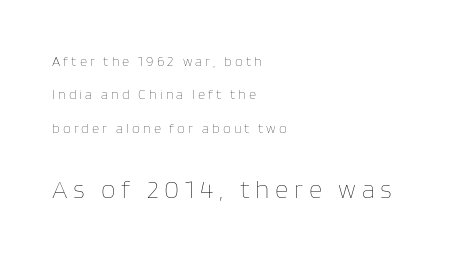
Q: Is the text bold? A: No.
Q: Is the text italic (slanted)? A: No, it is upright.
Q: Is the text underlined? A: No.
Q: How is the paragraph aligned? A: Left-aligned.
Q: Is the spacing between letters normal or unusually wide? A: Unusually wide.
Q: Is the spacing between lines tight, normal or loose? A: Loose.
Q: Which block of text is set in a larger size, the first (top) or the second (bottom)? A: The second (bottom) one.
